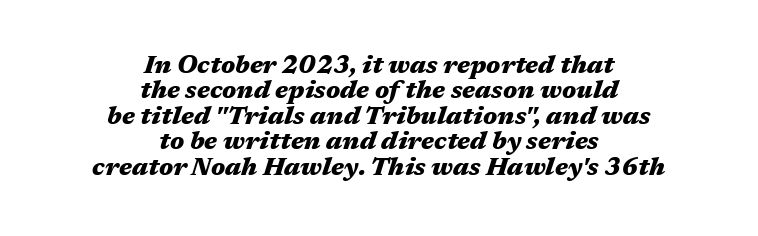
Q: Is the text bold? A: Yes.
Q: Is the text italic (slanted)? A: Yes, it leans right by about 17 degrees.
Q: Is the text underlined? A: No.
Q: How is the paragraph aligned? A: Centered.
Q: Is the spacing between letters normal or unusually wide? A: Normal.
Q: Is the spacing between lines tight, normal or loose? A: Tight.
